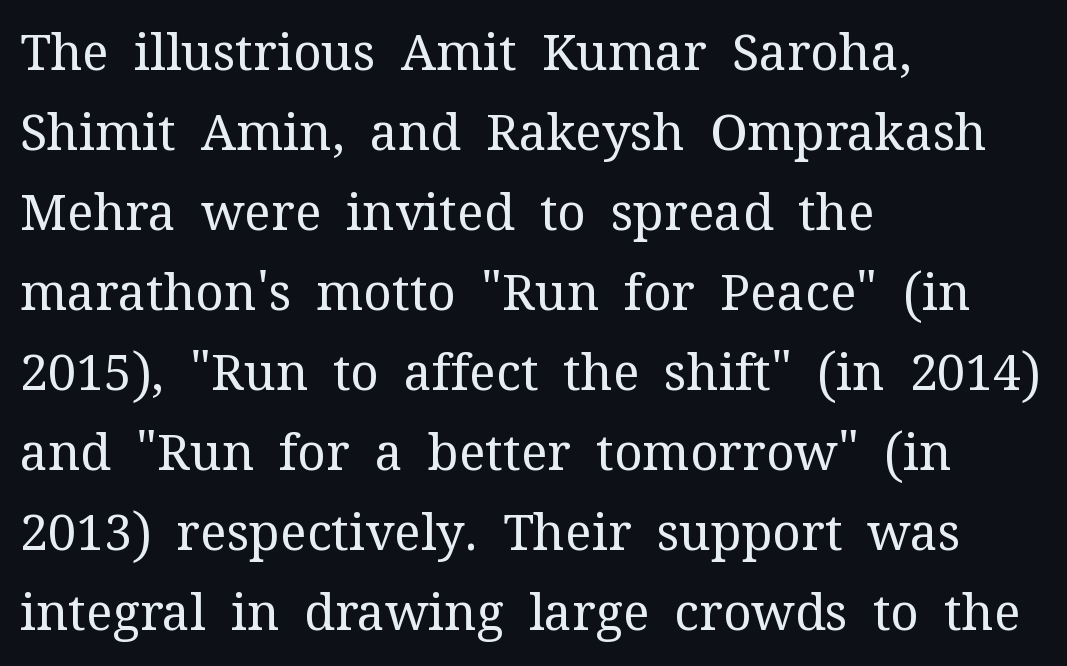
{"serif": "yes", "italic": "no", "bold": "no", "weight": "regular", "width": "normal", "stroke_contrast": "medium", "x_height": "medium", "monospaced": "no", "underline": "no", "align": "left", "line_spacing": "normal", "line_spacing_ratio": 1.6, "letter_spacing": "normal", "letter_spacing_em": 0.0, "glyph_px": 50}
